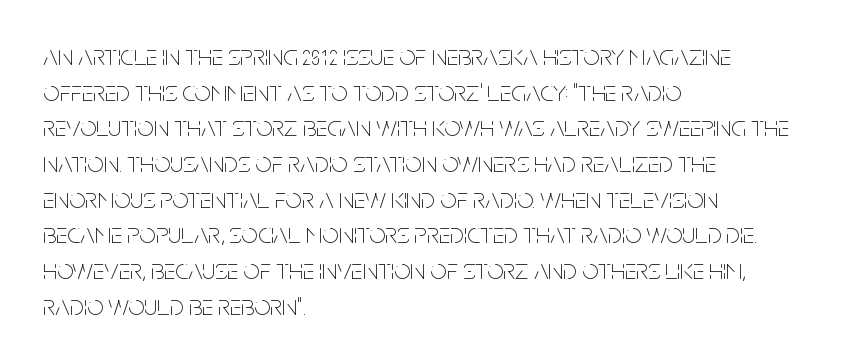
The image shows 29 px thin, condensed sans-serif type, upright; set left-aligned, line spacing 1.23x, normal letter spacing, not underlined; low stroke contrast and a large x-height.
